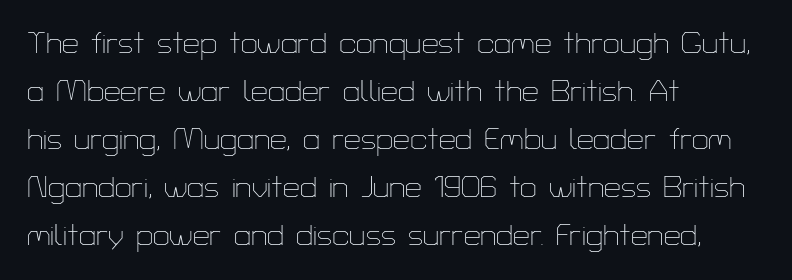
{"serif": "no", "italic": "no", "bold": "no", "weight": "thin", "width": "normal", "stroke_contrast": "low", "x_height": "medium", "monospaced": "no", "underline": "no", "align": "left", "line_spacing": "normal", "line_spacing_ratio": 1.6, "letter_spacing": "normal", "letter_spacing_em": 0.0, "glyph_px": 30}
